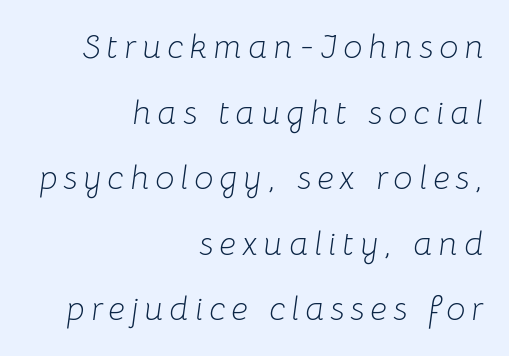
The image shows 34 px light type, italic (leaning right); set right-aligned, loose line spacing (1.93x), not underlined; low stroke contrast and a medium x-height.
